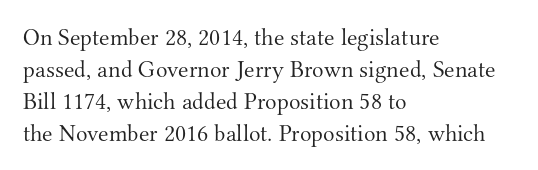
The image shows 24 px text type, upright; set left-aligned, normal line spacing (1.33x), normal letter spacing, not underlined.
